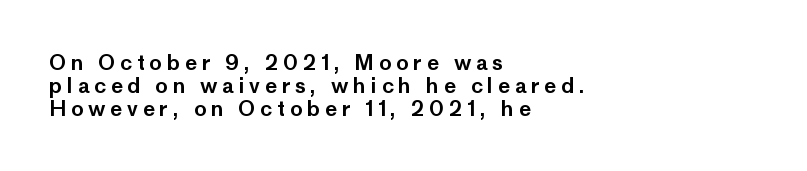
Q: Is the text italic (slanted)? A: No, it is upright.
Q: Is the text underlined? A: No.
Q: How is the paragraph aligned? A: Left-aligned.
Q: Is the spacing between letters normal or unusually wide? A: Unusually wide.
Q: Is the spacing between lines tight, normal or loose? A: Tight.
